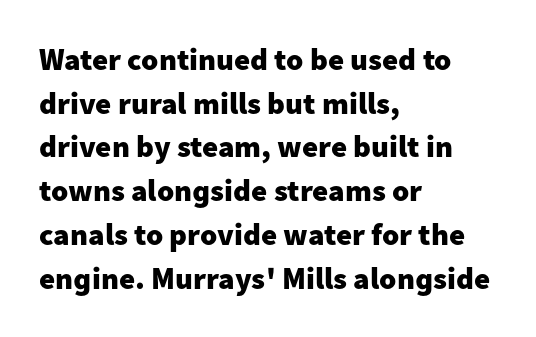
Q: Is the text bold? A: Yes.
Q: Is the text italic (slanted)? A: No, it is upright.
Q: Is the typeface a serif or a sans-serif typeface? A: Sans-serif.
Q: Is the text underlined? A: No.
Q: How is the paragraph aligned? A: Left-aligned.
Q: Is the spacing between letters normal or unusually wide? A: Normal.
Q: Is the spacing between lines tight, normal or loose? A: Normal.
Q: Width (condensed, normal, or wide)? A: Normal.
Q: Stroke contrast? A: Low.
Q: x-height? A: Medium.
Q: Monospaced? A: No.
